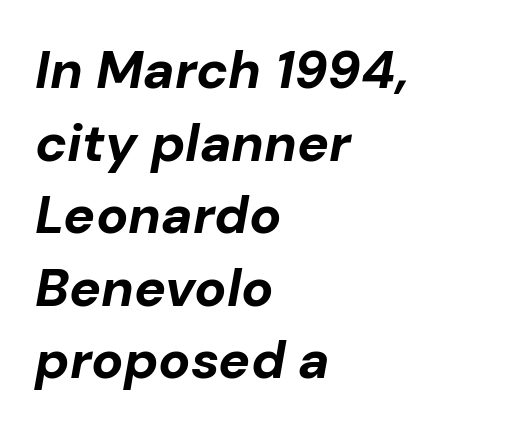
The image shows 53 px bold type, italic (leaning right); set left-aligned, normal line spacing (1.37x), normal letter spacing, not underlined; low stroke contrast and a medium x-height.
